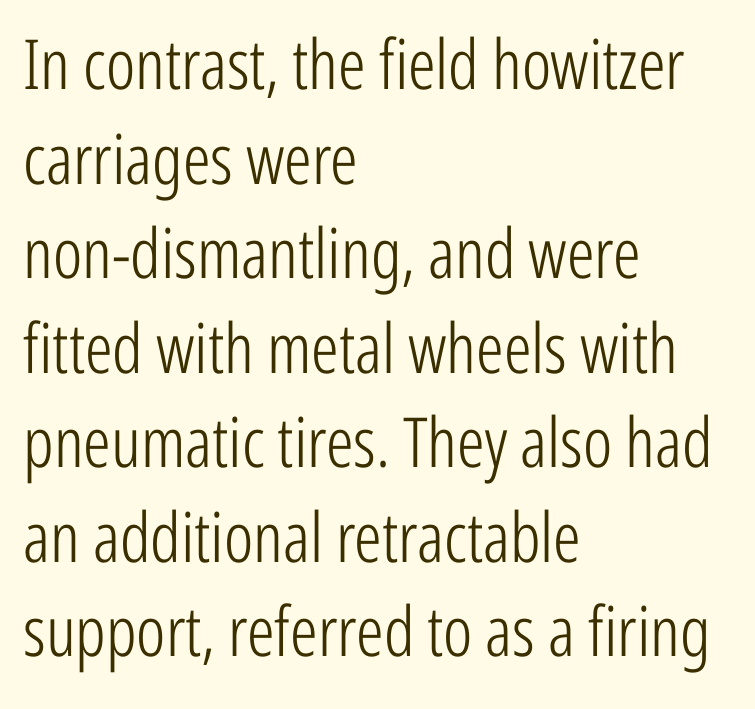
{"serif": "no", "italic": "no", "bold": "no", "weight": "light", "width": "condensed", "stroke_contrast": "low", "x_height": "medium", "monospaced": "no", "underline": "no", "align": "left", "line_spacing": "normal", "line_spacing_ratio": 1.37, "letter_spacing": "normal", "letter_spacing_em": 0.0, "glyph_px": 69}
